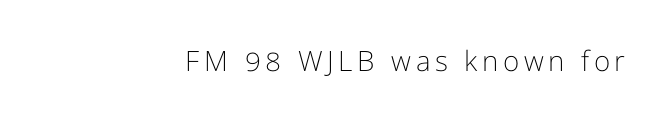
{"serif": "no", "italic": "no", "bold": "no", "weight": "light", "width": "normal", "stroke_contrast": "low", "x_height": "medium", "monospaced": "no", "underline": "no", "glyph_px": 28}
